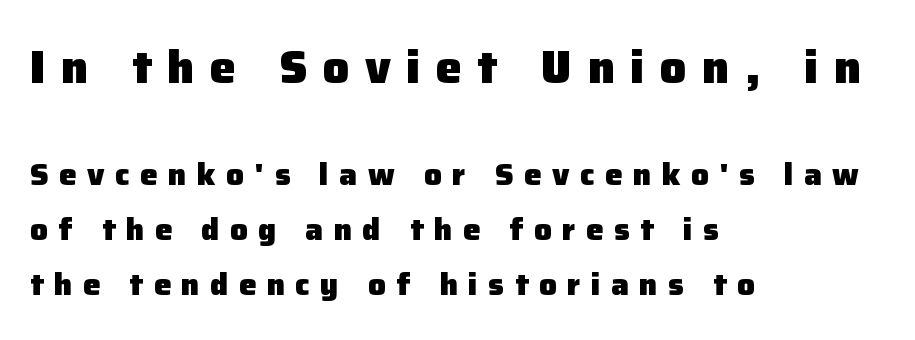
The image shows 46 px heavy sans-serif type, upright; set left-aligned, line spacing 1.78x, unusually wide letter spacing (+0.34 em), not underlined; the first (top) block is 1.48x larger; low stroke contrast and a medium x-height.
